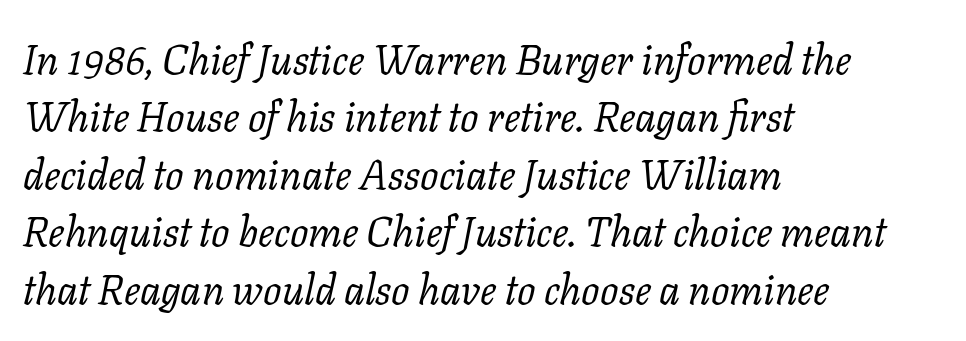
The image shows 41 px regular-weight serif type, italic (leaning right); set left-aligned, normal line spacing (1.4x), normal letter spacing, not underlined; low stroke contrast and a medium x-height.
